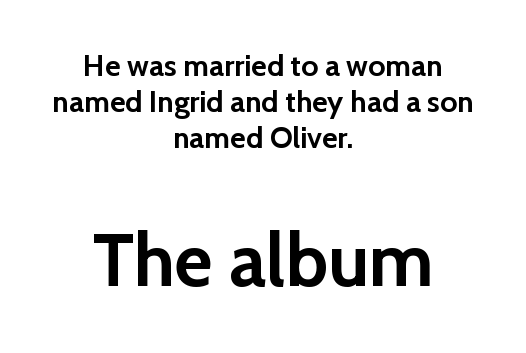
The glyphs in this specimen are sans serif. A full-strength bold gives these letters their thick strokes. Every character sits straight up, as roman type does. Proportional: the letters do not fall into vertical columns. Visually the block forms a symmetrical silhouette, jagged on both flanks.
